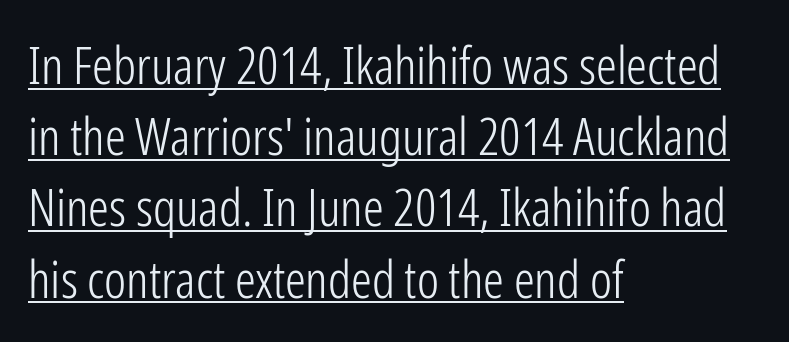
The image shows 52 px light, condensed sans-serif type, upright; set left-aligned, normal line spacing (1.37x), normal letter spacing, underlined; low stroke contrast and a medium x-height.
